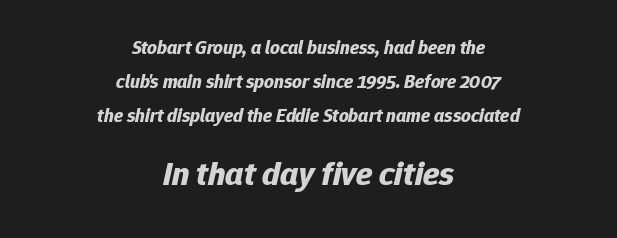
Q: Is the text bold? A: Yes.
Q: Is the text italic (slanted)? A: Yes, it leans right by about 12 degrees.
Q: Is the text underlined? A: No.
Q: How is the paragraph aligned? A: Centered.
Q: Is the spacing between letters normal or unusually wide? A: Normal.
Q: Which block of text is set in a larger size, the first (top) or the second (bottom)? A: The second (bottom) one.
Q: Width (condensed, normal, or wide)? A: Normal.
Q: Stroke contrast? A: Low.
Q: x-height? A: Medium.
Q: Monospaced? A: No.
